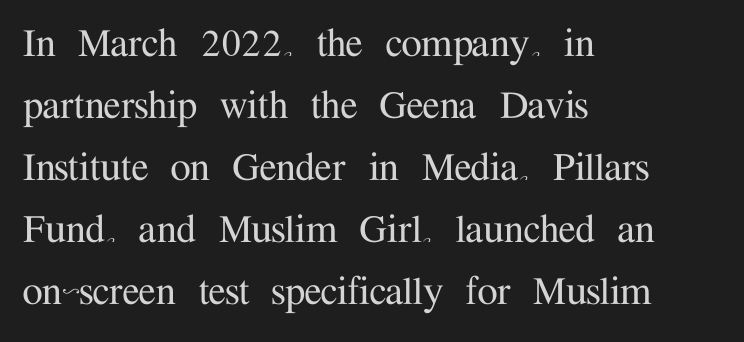
Q: Is the text italic (slanted)? A: No, it is upright.
Q: Is the typeface a serif or a sans-serif typeface? A: Serif.
Q: Is the text underlined? A: No.
Q: How is the paragraph aligned? A: Left-aligned.
Q: Is the spacing between letters normal or unusually wide? A: Normal.
Q: Is the spacing between lines tight, normal or loose? A: Normal.
Q: Width (condensed, normal, or wide)? A: Normal.
Q: Stroke contrast? A: Medium.
Q: x-height? A: Medium.
Q: Monospaced? A: No.
